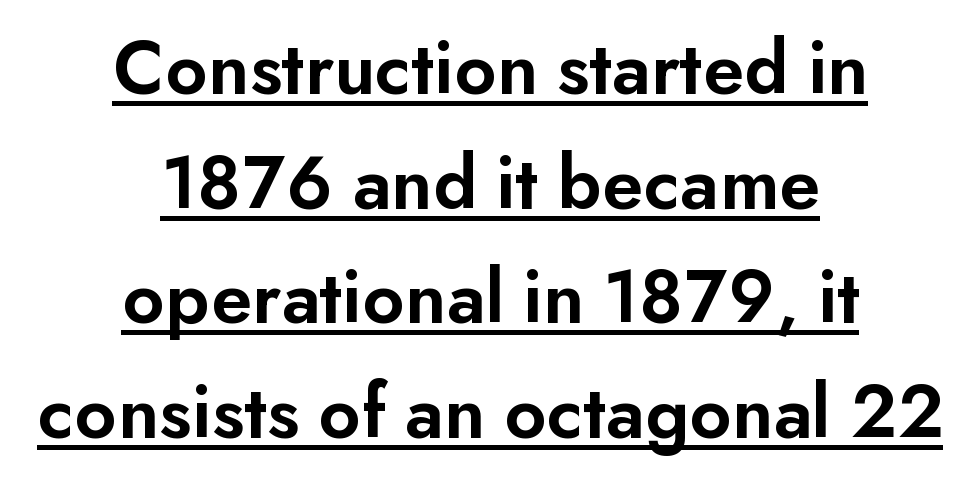
{"serif": "no", "italic": "no", "bold": "semi", "weight": "semibold", "width": "normal", "stroke_contrast": "low", "x_height": "small", "monospaced": "no", "underline": "yes", "align": "center", "line_spacing": "normal", "line_spacing_ratio": 1.47, "letter_spacing": "normal", "letter_spacing_em": 0.0, "glyph_px": 78}
